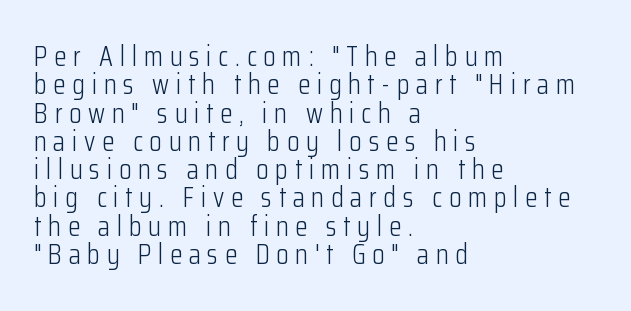
The image shows 28 px light, condensed sans-serif type, upright; set left-aligned, tight line spacing (1.01x), unusually wide letter spacing (+0.24 em), not underlined; low stroke contrast and a medium x-height.
